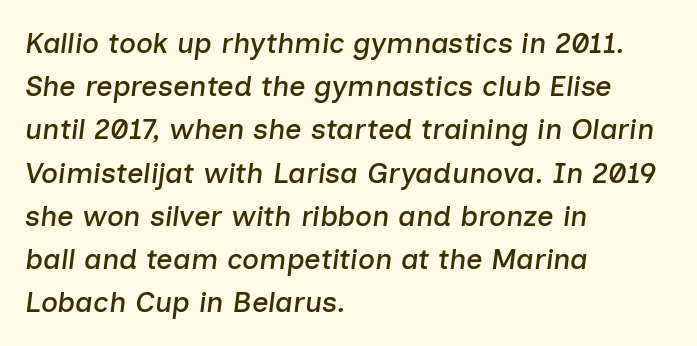
The paragraph has a hard left edge and a soft right edge. No extra tracking has been applied to these lines. Do the characters align in a grid? No, the font is proportional. There's an unmistakable incline to the writing here. Nobody drew a line under any word here.
